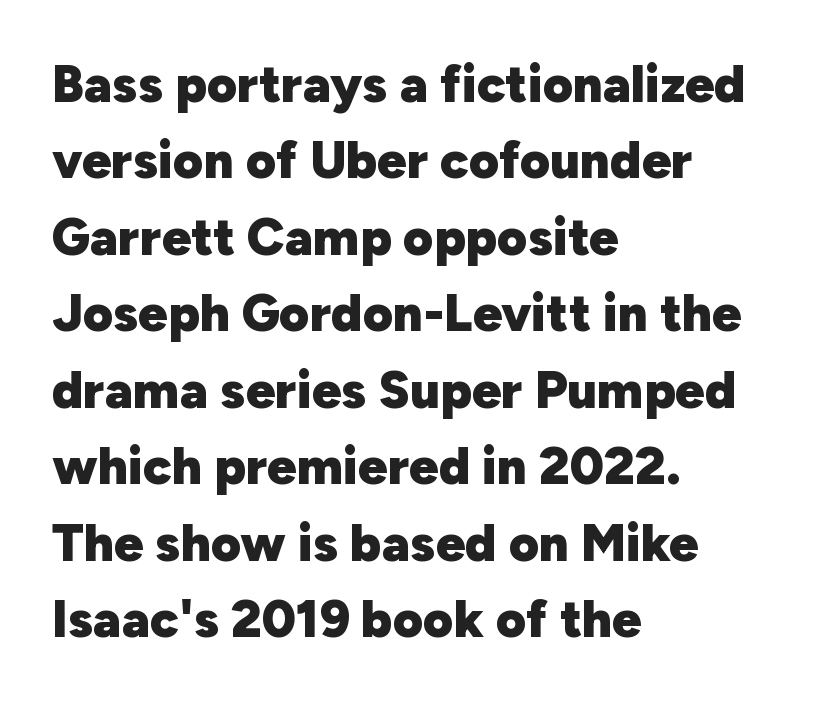
{"serif": "no", "italic": "no", "bold": "yes", "weight": "heavy", "width": "normal", "stroke_contrast": "low", "x_height": "medium", "monospaced": "no", "underline": "no", "align": "left", "line_spacing": "normal", "line_spacing_ratio": 1.47, "letter_spacing": "normal", "letter_spacing_em": 0.0, "glyph_px": 52}
